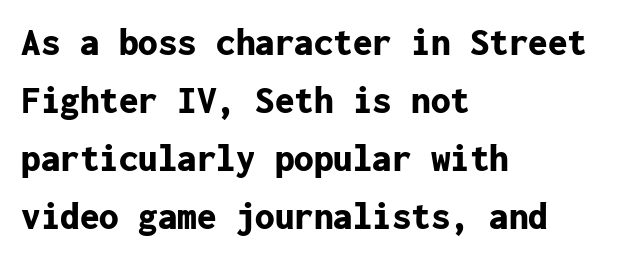
The image shows 39 px bold sans-serif type, upright, monospaced; set left-aligned, normal line spacing (1.49x), normal letter spacing, not underlined; low stroke contrast and a medium x-height.
